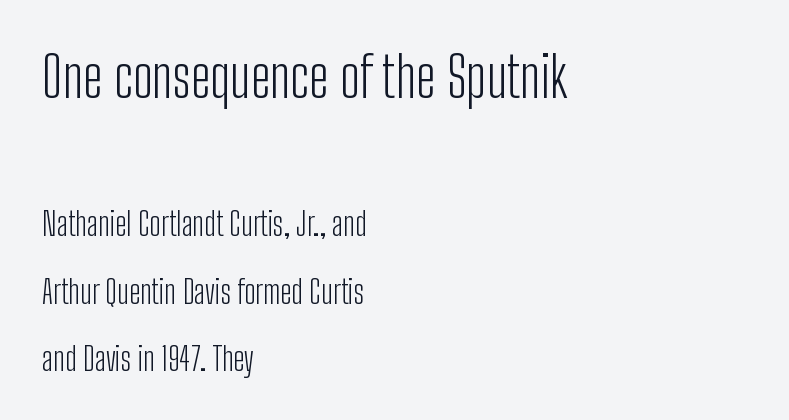
{"serif": "no", "italic": "no", "bold": "no", "weight": "light", "width": "condensed", "stroke_contrast": "low", "x_height": "medium", "monospaced": "no", "underline": "no", "align": "left", "line_spacing": "loose", "line_spacing_ratio": 2.1, "letter_spacing": "normal", "letter_spacing_em": 0.0, "larger_block": "first", "size_ratio": 1.75, "glyph_px": 56}
